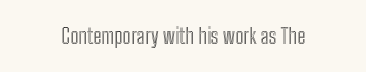
Every character sits straight up, as roman type does. The string is rendered with underlining switched off. Students, note that the glyphs here touch the page at normal intervals.
